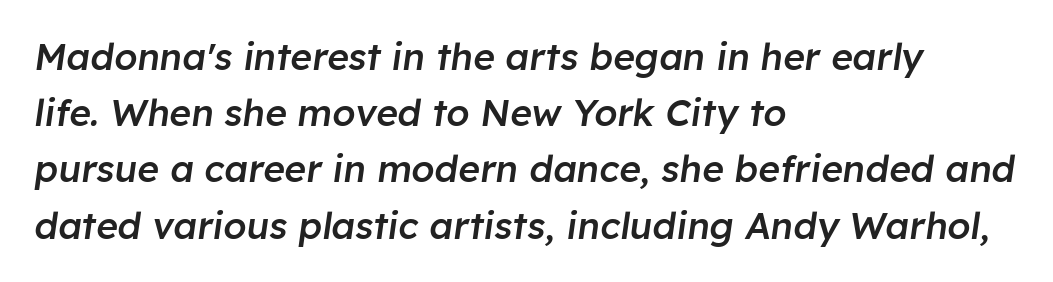
{"italic": "yes", "lean": "right", "slant_degrees": 8, "bold": "semi", "weight": "semibold", "width": "normal", "stroke_contrast": "low", "x_height": "medium", "monospaced": "no", "underline": "no", "align": "left", "line_spacing": "normal", "line_spacing_ratio": 1.52, "letter_spacing": "normal", "letter_spacing_em": 0.0, "glyph_px": 37}
